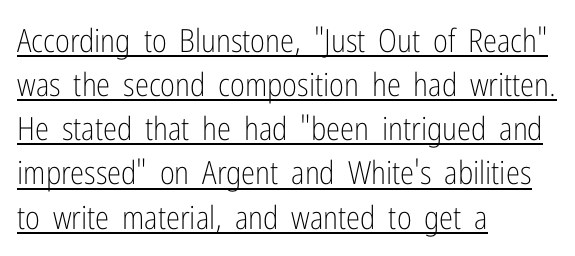
Q: Is the text bold? A: No.
Q: Is the text italic (slanted)? A: No, it is upright.
Q: Is the typeface a serif or a sans-serif typeface? A: Sans-serif.
Q: Is the text underlined? A: Yes.
Q: How is the paragraph aligned? A: Left-aligned.
Q: Is the spacing between letters normal or unusually wide? A: Normal.
Q: Is the spacing between lines tight, normal or loose? A: Normal.
Q: Width (condensed, normal, or wide)? A: Condensed.
Q: Stroke contrast? A: Low.
Q: x-height? A: Medium.
Q: Monospaced? A: No.
